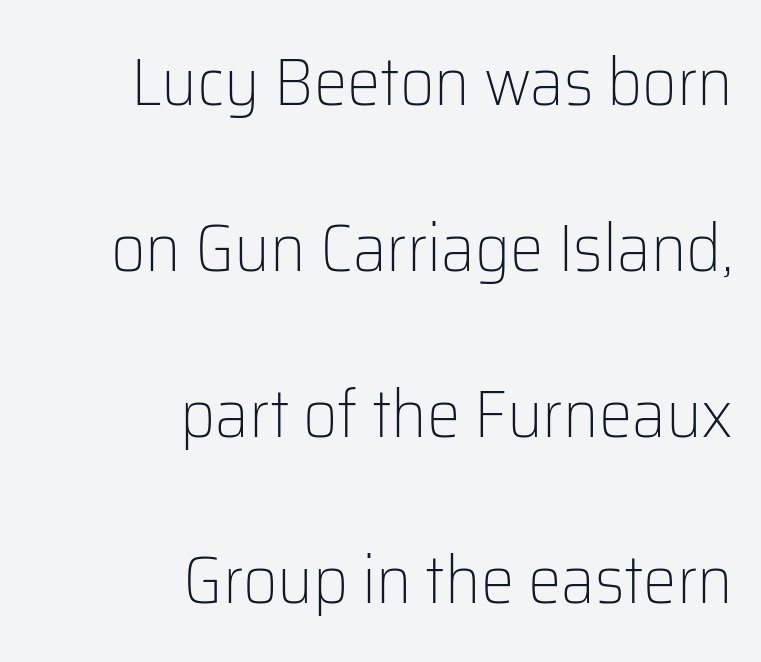
Q: Is the text bold? A: No.
Q: Is the text italic (slanted)? A: No, it is upright.
Q: Is the typeface a serif or a sans-serif typeface? A: Sans-serif.
Q: Is the text underlined? A: No.
Q: How is the paragraph aligned? A: Right-aligned.
Q: Is the spacing between letters normal or unusually wide? A: Normal.
Q: Is the spacing between lines tight, normal or loose? A: Loose.
Q: Width (condensed, normal, or wide)? A: Normal.
Q: Stroke contrast? A: Low.
Q: x-height? A: Medium.
Q: Monospaced? A: No.
